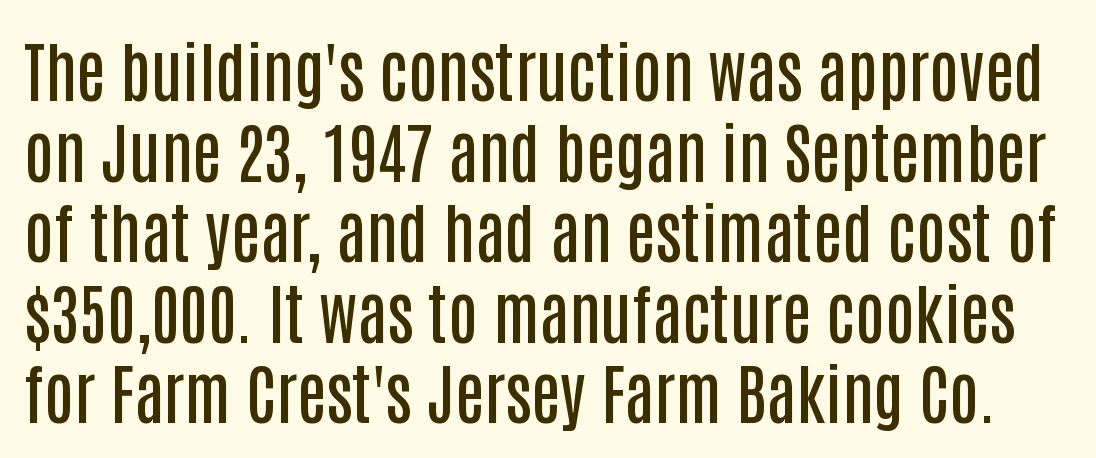
The glyphs are unaccompanied by any horizontal stroke below them. The typography opts for an upright posture over an oblique one. I'd describe the lettering as semibold — firm but not a full bold. Is this a fixed-width face? No — the glyphs have proportional, varying widths. What stands out about the letter spacing? Nothing — it is the standard amount.
